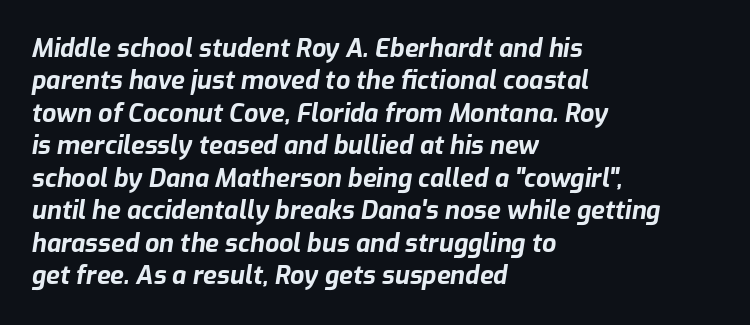
Q: Is the text bold? A: Yes.
Q: Is the text italic (slanted)? A: Yes, it leans right by about 9 degrees.
Q: Is the text underlined? A: No.
Q: How is the paragraph aligned? A: Left-aligned.
Q: Is the spacing between letters normal or unusually wide? A: Normal.
Q: Is the spacing between lines tight, normal or loose? A: Normal.
